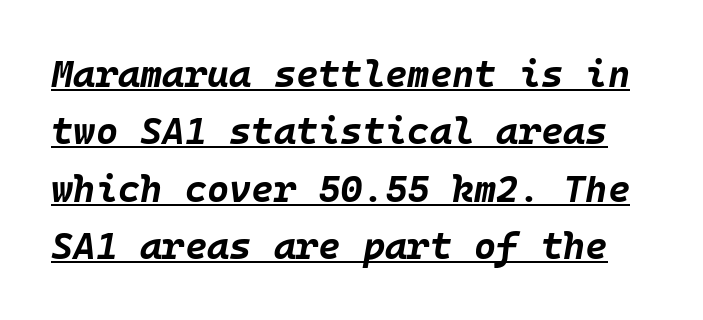
Q: Is the text bold? A: Yes.
Q: Is the text italic (slanted)? A: Yes, it leans right by about 10 degrees.
Q: Is the text underlined? A: Yes.
Q: Is the spacing between letters normal or unusually wide? A: Normal.
Q: Is the spacing between lines tight, normal or loose? A: Normal.
Q: Width (condensed, normal, or wide)? A: Normal.
Q: Stroke contrast? A: Low.
Q: x-height? A: Large.
